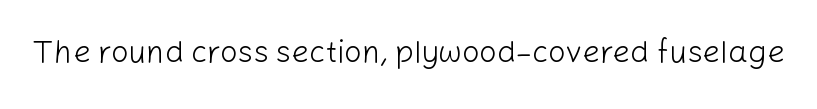
{"serif": "no", "italic": "no", "bold": "no", "weight": "light", "width": "normal", "stroke_contrast": "low", "x_height": "medium", "monospaced": "no", "underline": "no", "letter_spacing": "normal", "letter_spacing_em": 0.0, "glyph_px": 31}
